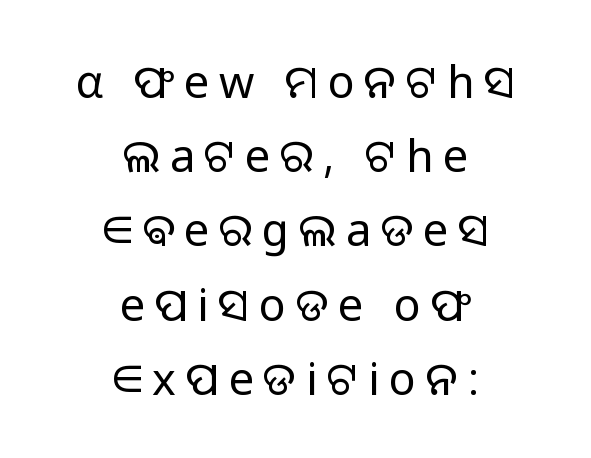
{"serif": "no", "italic": "no", "bold": "no", "weight": "light", "width": "normal", "stroke_contrast": "low", "x_height": "medium", "monospaced": "no", "underline": "no", "align": "center", "line_spacing": "normal", "line_spacing_ratio": 1.65, "letter_spacing": "wide", "letter_spacing_em": 0.21, "glyph_px": 45}
